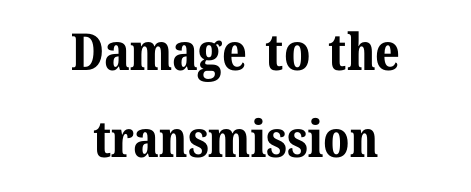
{"serif": "yes", "italic": "no", "bold": "yes", "weight": "bold", "width": "normal", "stroke_contrast": "medium", "x_height": "medium", "monospaced": "no", "underline": "no", "align": "center", "line_spacing": "normal", "line_spacing_ratio": 1.7, "letter_spacing": "normal", "letter_spacing_em": 0.0, "glyph_px": 51}
